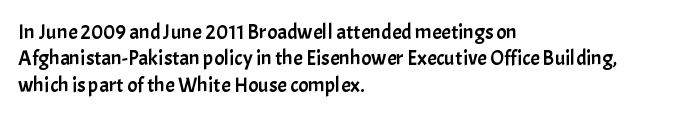
Q: Is the text italic (slanted)? A: No, it is upright.
Q: Is the text underlined? A: No.
Q: How is the paragraph aligned? A: Left-aligned.
Q: Is the spacing between letters normal or unusually wide? A: Normal.
Q: Is the spacing between lines tight, normal or loose? A: Normal.
